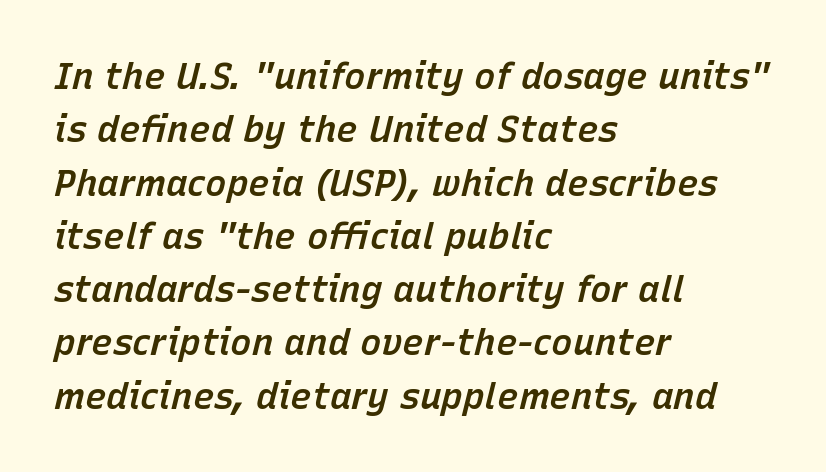
Typesetter's note: demi weight, one step under bold. The lettering tilts uniformly, giving the passage an italic look. The specimen omits any rule beneath the text block's lines. These lines are rendered in a variable-pitch font.
